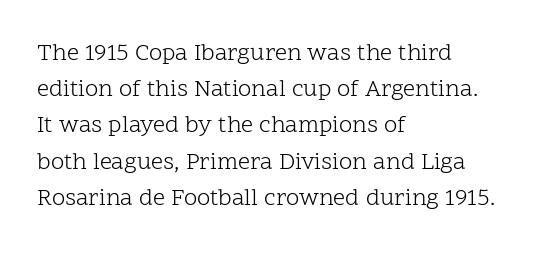
The image shows 24 px text type, upright; set left-aligned, normal line spacing (1.51x), normal letter spacing, not underlined.
